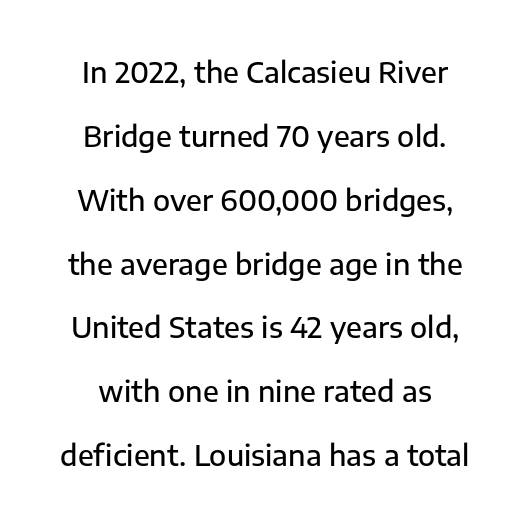
Is this a fixed-width face? No — the glyphs have proportional, varying widths. Compared with typical paragraphs, the rows here are farther apart. In terms of posture, this sample is upright. The passage shown has conventional tracking throughout. Strokes here are thickened, but only to semibold level.
